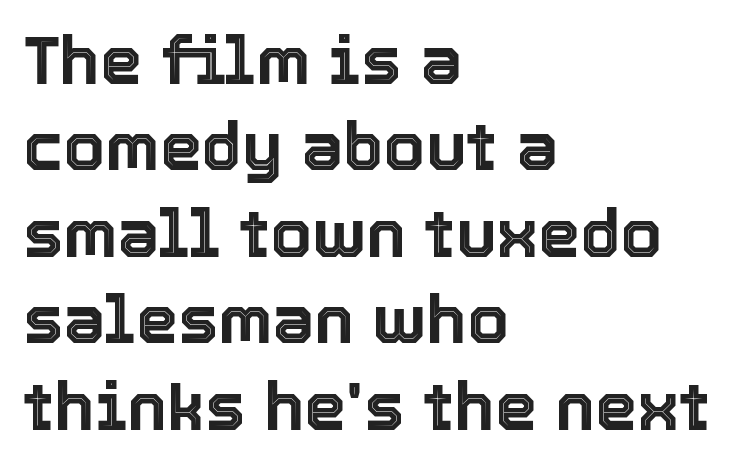
{"italic": "no", "width": "normal", "x_height": "medium", "monospaced": "no", "underline": "no", "align": "left", "line_spacing": "normal", "line_spacing_ratio": 1.29, "letter_spacing": "normal", "letter_spacing_em": 0.0, "glyph_px": 67}
